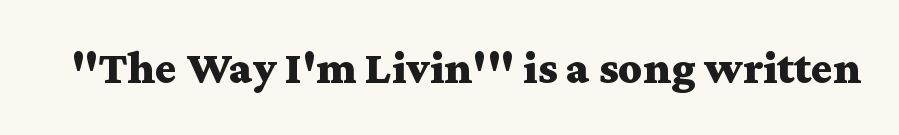
Is there any slant? The stems are plumb. The face used here is rendered with its standard letterfit. Note: serifs present on the glyphs. Words float on clear page, feet unadorned.
